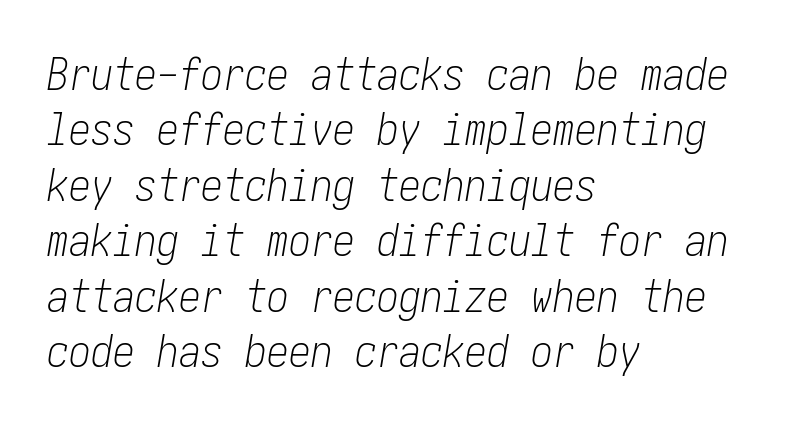
The image shows 44 px light, condensed type, italic (leaning right); set left-aligned, normal line spacing (1.26x), normal letter spacing, not underlined; low stroke contrast and a medium x-height.
